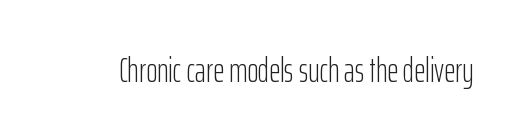
Q: Is the text bold? A: No.
Q: Is the text italic (slanted)? A: No, it is upright.
Q: Is the typeface a serif or a sans-serif typeface? A: Sans-serif.
Q: Is the text underlined? A: No.
Q: Is the spacing between letters normal or unusually wide? A: Normal.
Q: Width (condensed, normal, or wide)? A: Condensed.
Q: Stroke contrast? A: Low.
Q: x-height? A: Medium.
Q: Monospaced? A: No.
